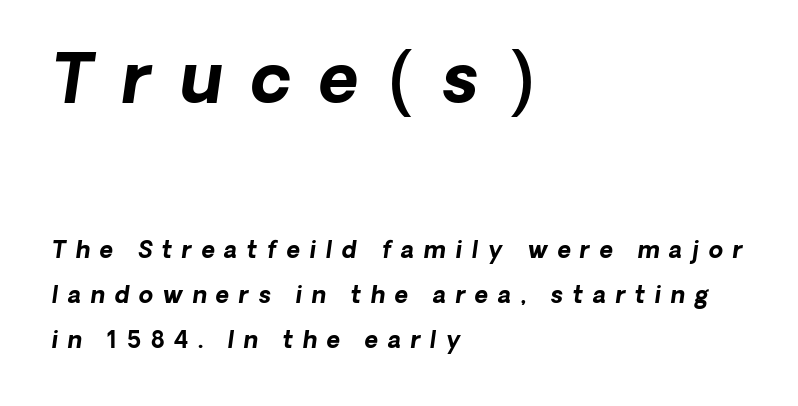
{"serif": "no", "bold": "yes", "weight": "bold", "width": "normal", "stroke_contrast": "low", "x_height": "medium", "monospaced": "no", "underline": "no", "align": "left", "line_spacing": "loose", "line_spacing_ratio": 1.96, "letter_spacing": "wide", "letter_spacing_em": 0.42, "larger_block": "first", "size_ratio": 2.96, "glyph_px": 68}
